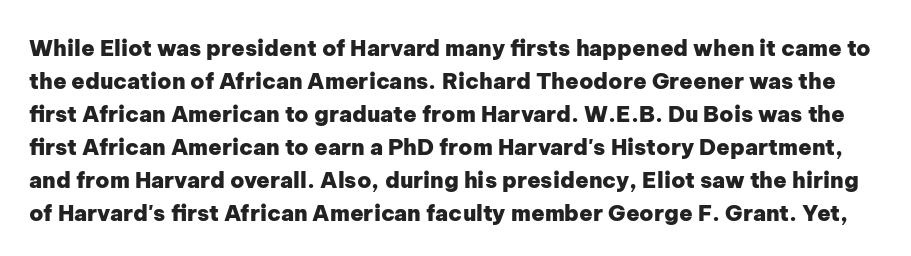
The image shows 22 px bold type, upright; set normal line spacing (1.5x), normal letter spacing, not underlined.
